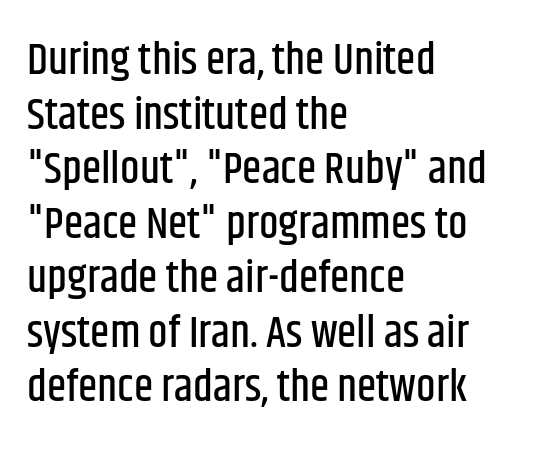
Q: Is the text italic (slanted)? A: No, it is upright.
Q: Is the typeface a serif or a sans-serif typeface? A: Sans-serif.
Q: Is the text underlined? A: No.
Q: How is the paragraph aligned? A: Left-aligned.
Q: Is the spacing between letters normal or unusually wide? A: Normal.
Q: Width (condensed, normal, or wide)? A: Condensed.
Q: Stroke contrast? A: Low.
Q: x-height? A: Large.
Q: Monospaced? A: No.
